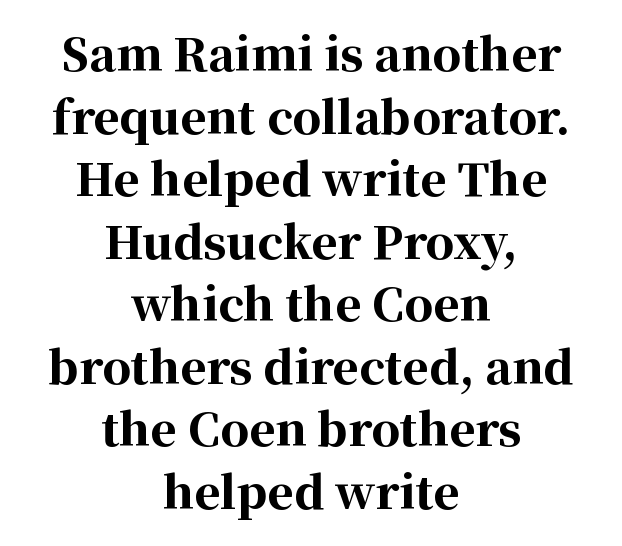
{"serif": "yes", "italic": "no", "bold": "yes", "weight": "bold", "width": "normal", "stroke_contrast": "high", "x_height": "medium", "monospaced": "no", "underline": "no", "align": "center", "line_spacing": "normal", "line_spacing_ratio": 1.39, "letter_spacing": "normal", "letter_spacing_em": 0.0, "glyph_px": 45}
